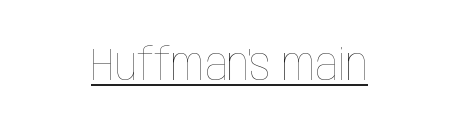
The image shows 45 px thin, condensed type, upright; set centered, normal letter spacing, underlined; low stroke contrast and a large x-height.
